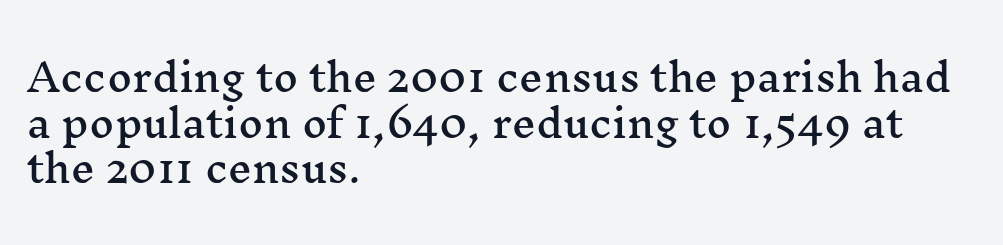
The image shows 38 px wide serif type, upright; set left-aligned, line spacing 1.2x, normal letter spacing, not underlined; medium stroke contrast and a medium x-height.
